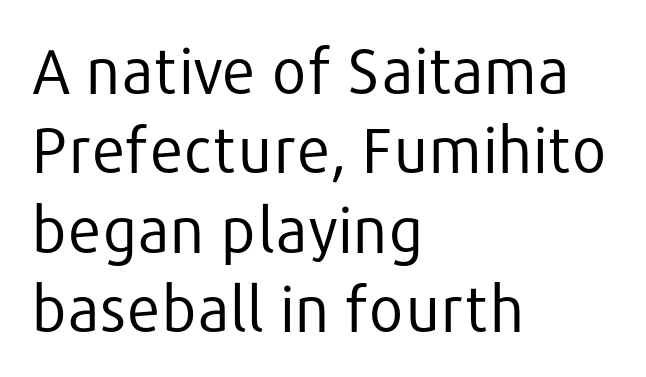
Descenders are the only things crossing below the line. Interline gaps are of average width in this sample. Horizontal alignment here is leftward, the default for most running prose. A typesetter would mark this as roman, not italic.
